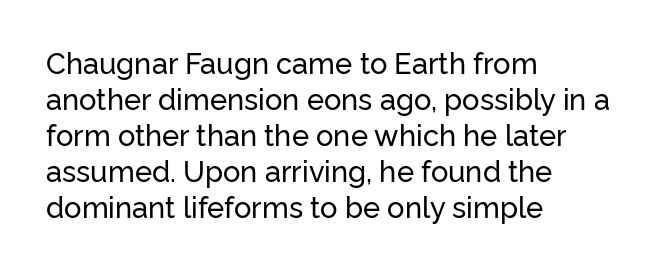
{"serif": "no", "italic": "no", "width": "normal", "stroke_contrast": "low", "x_height": "medium", "monospaced": "no", "underline": "no", "align": "left", "line_spacing_ratio": 1.24, "letter_spacing": "normal", "letter_spacing_em": 0.0, "glyph_px": 29}
